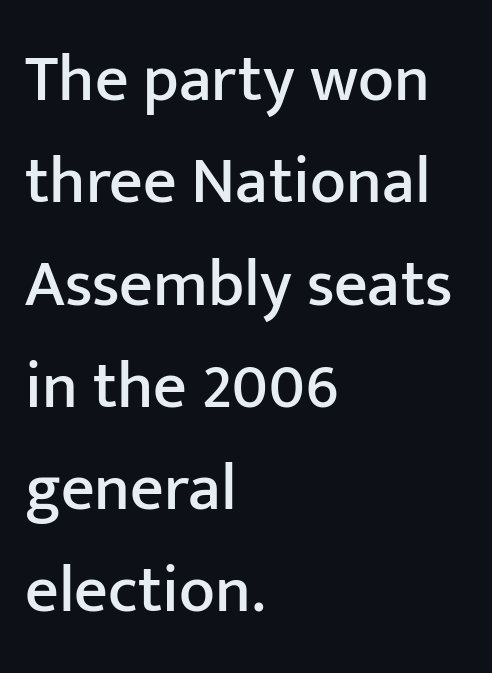
{"serif": "no", "italic": "no", "width": "normal", "stroke_contrast": "low", "x_height": "medium", "monospaced": "no", "underline": "no", "align": "left", "line_spacing": "normal", "line_spacing_ratio": 1.55, "letter_spacing": "normal", "letter_spacing_em": 0.0, "glyph_px": 66}
